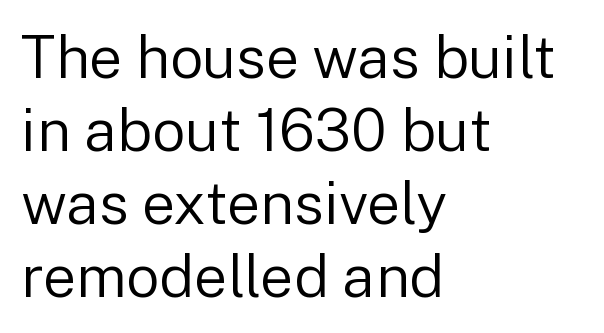
Nope, not italic — everything's standing straight. Inter-character spacing is left at the font's built-in metrics. If you drew a ruler down the left edge, every line would touch it. Proportional: the letters do not fall into vertical columns. The designer went with a sans here, leaving each stem footless.
